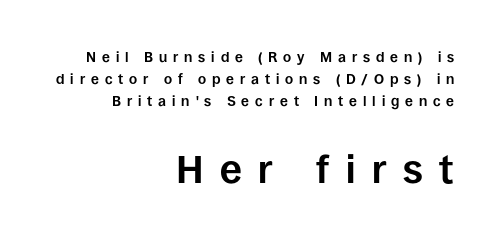
Q: Is the text bold? A: Yes.
Q: Is the text italic (slanted)? A: No, it is upright.
Q: Is the typeface a serif or a sans-serif typeface? A: Sans-serif.
Q: Is the text underlined? A: No.
Q: How is the paragraph aligned? A: Right-aligned.
Q: Is the spacing between letters normal or unusually wide? A: Unusually wide.
Q: Is the spacing between lines tight, normal or loose? A: Normal.
Q: Which block of text is set in a larger size, the first (top) or the second (bottom)? A: The second (bottom) one.
Q: Width (condensed, normal, or wide)? A: Normal.
Q: Stroke contrast? A: Low.
Q: x-height? A: Large.
Q: Monospaced? A: No.
